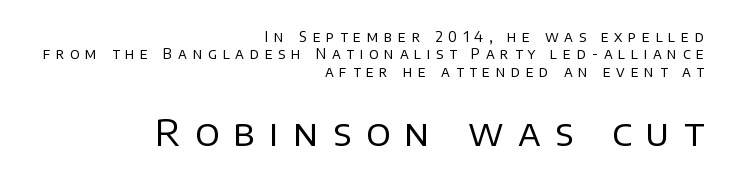
{"serif": "no", "italic": "no", "bold": "no", "weight": "regular", "width": "normal", "stroke_contrast": "low", "x_height": "large", "monospaced": "no", "underline": "no", "align": "right", "line_spacing_ratio": 1.24, "letter_spacing": "wide", "letter_spacing_em": 0.4, "larger_block": "second", "size_ratio": 2.57, "glyph_px": 36}
